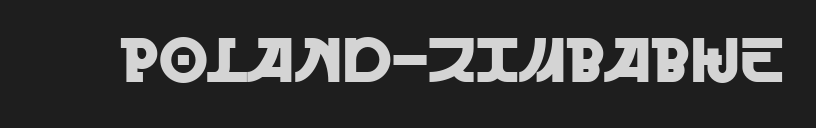
Q: Is the text italic (slanted)? A: No, it is upright.
Q: Is the typeface a serif or a sans-serif typeface? A: Sans-serif.
Q: Is the text underlined? A: No.
Q: Is the spacing between letters normal or unusually wide? A: Normal.
Q: Width (condensed, normal, or wide)? A: Normal.
Q: x-height? A: Large.
Q: Monospaced? A: No.
